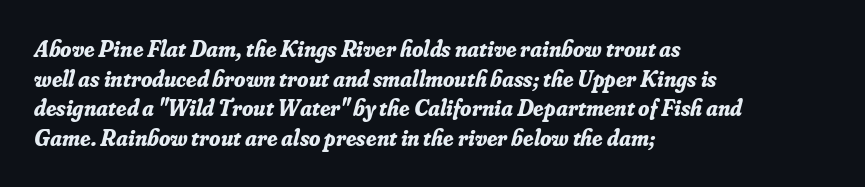
The image shows 23 px bold type, italic (leaning right); set left-aligned, normal line spacing (1.29x), normal letter spacing, not underlined.
